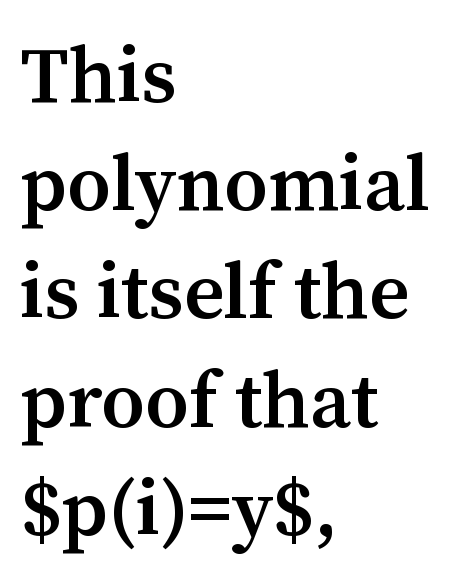
{"serif": "yes", "italic": "no", "bold": "semi", "weight": "semibold", "width": "normal", "stroke_contrast": "medium", "x_height": "medium", "monospaced": "no", "underline": "no", "align": "left", "line_spacing": "normal", "line_spacing_ratio": 1.37, "letter_spacing": "normal", "letter_spacing_em": 0.0, "glyph_px": 79}
